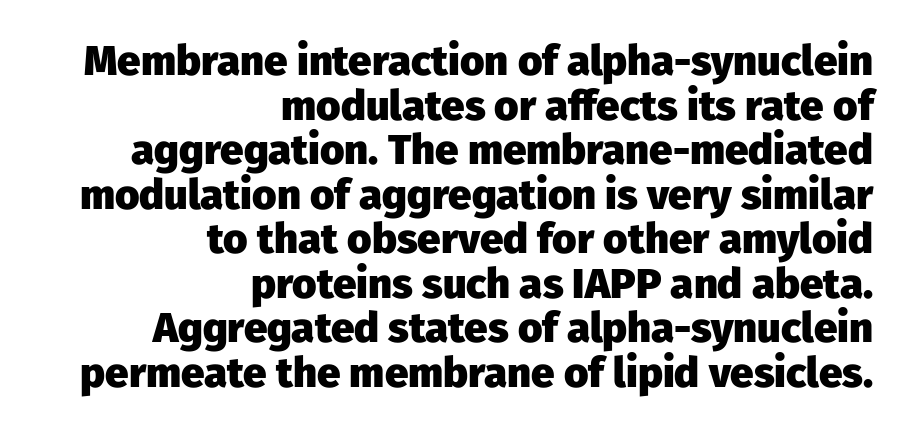
{"serif": "no", "italic": "no", "bold": "yes", "weight": "heavy", "width": "normal", "stroke_contrast": "low", "x_height": "medium", "monospaced": "no", "underline": "no", "align": "right", "line_spacing": "tight", "line_spacing_ratio": 1.06, "letter_spacing": "normal", "letter_spacing_em": 0.0, "glyph_px": 42}
